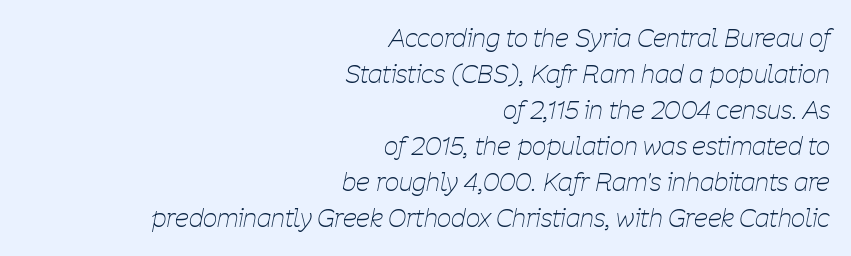
Q: Is the text bold? A: No.
Q: Is the text italic (slanted)? A: Yes, it leans right by about 11 degrees.
Q: Is the text underlined? A: No.
Q: How is the paragraph aligned? A: Right-aligned.
Q: Is the spacing between letters normal or unusually wide? A: Normal.
Q: Is the spacing between lines tight, normal or loose? A: Normal.
